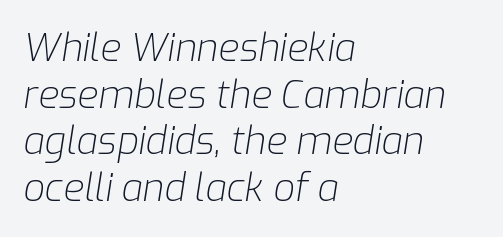
Q: Is the text bold? A: No.
Q: Is the text italic (slanted)? A: Yes, it leans right by about 9 degrees.
Q: Is the text underlined? A: No.
Q: How is the paragraph aligned? A: Left-aligned.
Q: Is the spacing between letters normal or unusually wide? A: Normal.
Q: Width (condensed, normal, or wide)? A: Normal.
Q: Stroke contrast? A: Low.
Q: x-height? A: Medium.
Q: Monospaced? A: No.
